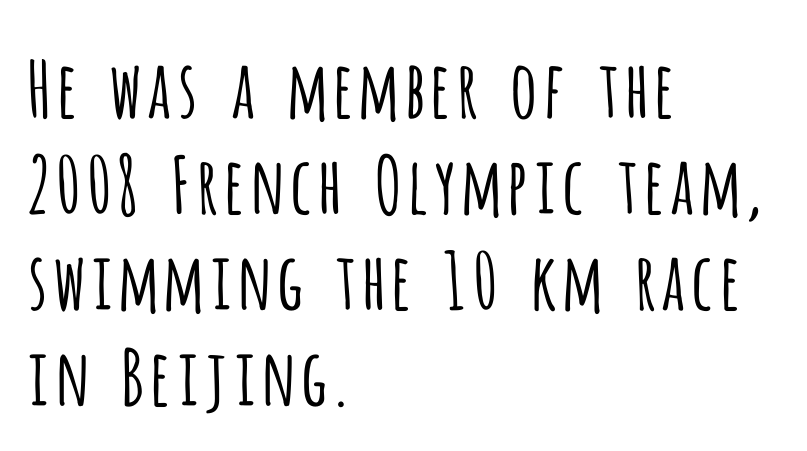
Here the designer chose a conventional face with non-uniform glyph widths. The paragraph has a hard left edge and a soft right edge. Check where the strokes stop: nothing finishes them off — pure sans. The area under the type is left untouched. Is the type heavy? It reads as light-to-regular instead. Style check: upright.
